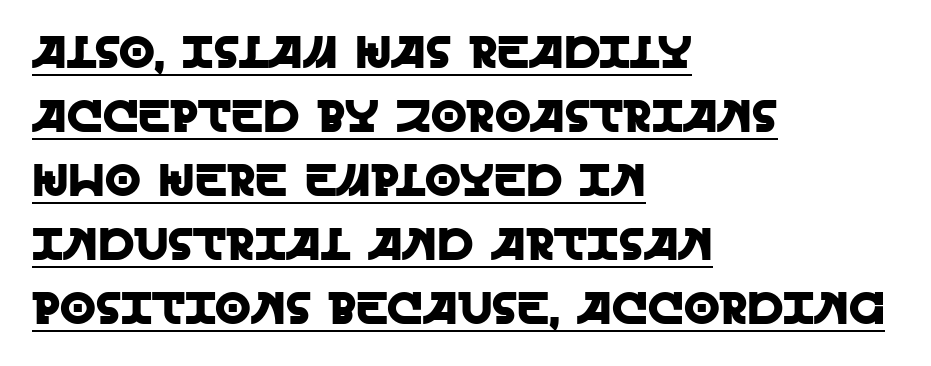
Q: Is the text italic (slanted)? A: No, it is upright.
Q: Is the typeface a serif or a sans-serif typeface? A: Sans-serif.
Q: Is the text underlined? A: Yes.
Q: How is the paragraph aligned? A: Left-aligned.
Q: Is the spacing between letters normal or unusually wide? A: Normal.
Q: Is the spacing between lines tight, normal or loose? A: Normal.
Q: Width (condensed, normal, or wide)? A: Normal.
Q: x-height? A: Large.
Q: Monospaced? A: No.
